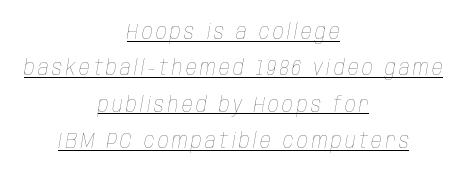
The image shows 21 px text type, italic (leaning right); set centered, line spacing 1.73x, underlined.
